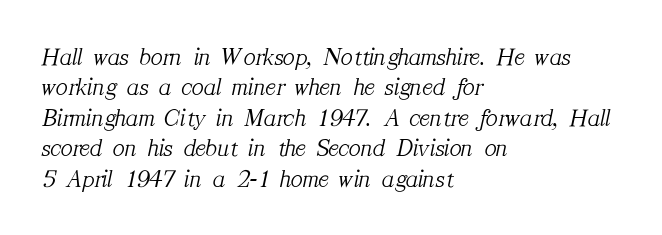
Q: Is the text bold? A: No.
Q: Is the text italic (slanted)? A: Yes, it leans right by about 12 degrees.
Q: Is the text underlined? A: No.
Q: How is the paragraph aligned? A: Left-aligned.
Q: Is the spacing between letters normal or unusually wide? A: Normal.
